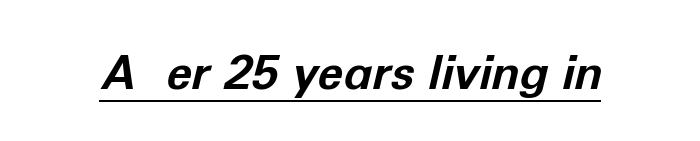
{"italic": "yes", "lean": "right", "slant_degrees": 12, "bold": "yes", "weight": "bold", "width": "normal", "stroke_contrast": "low", "x_height": "medium", "monospaced": "no", "underline": "yes", "letter_spacing": "normal", "letter_spacing_em": 0.0, "glyph_px": 47}
